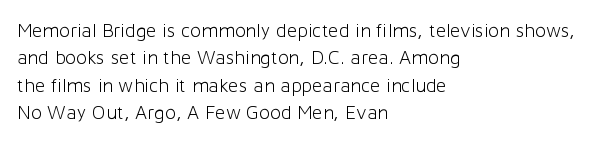
{"italic": "no", "bold": "no", "underline": "no", "align": "left", "line_spacing": "normal", "line_spacing_ratio": 1.37, "letter_spacing": "normal", "letter_spacing_em": 0.0, "glyph_px": 20}
